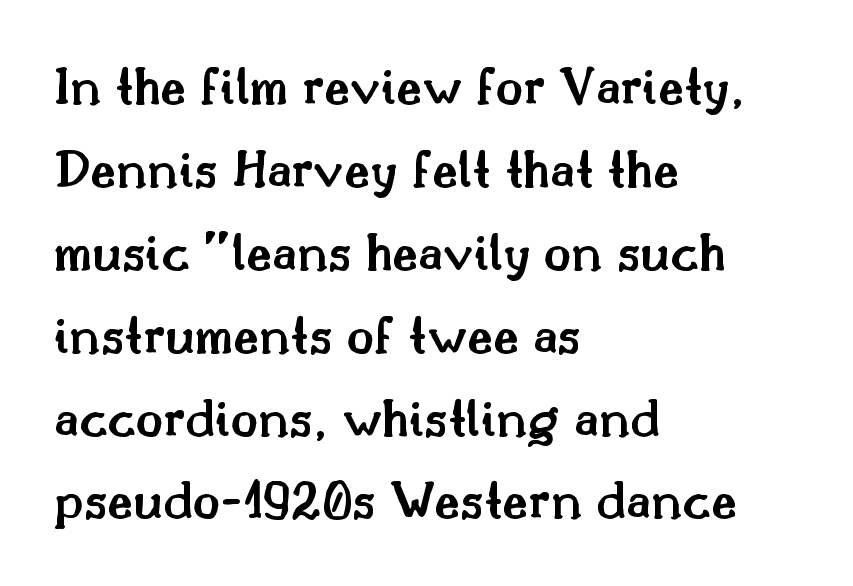
{"serif": "yes", "italic": "no", "bold": "semi", "weight": "semibold", "width": "normal", "stroke_contrast": "medium", "x_height": "small", "monospaced": "no", "underline": "no", "align": "left", "line_spacing": "normal", "line_spacing_ratio": 1.48, "letter_spacing": "normal", "letter_spacing_em": 0.0, "glyph_px": 56}
